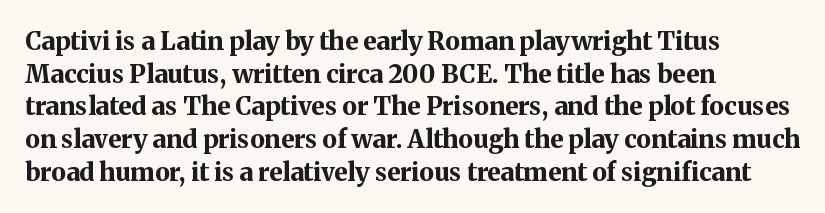
Q: Is the text bold? A: Yes.
Q: Is the text italic (slanted)? A: No, it is upright.
Q: Is the text underlined? A: No.
Q: How is the paragraph aligned? A: Left-aligned.
Q: Is the spacing between letters normal or unusually wide? A: Normal.
Q: Is the spacing between lines tight, normal or loose? A: Normal.
